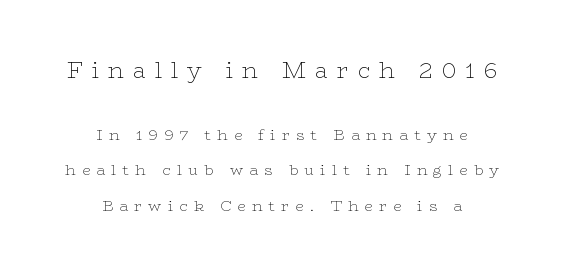
The setting favours the middle, as headings and verse often do. Stems here are at most as thick as an everyday book face. Horizontal bands of white between lines are thick stripes. The type sits square on the baseline with zero lean.
